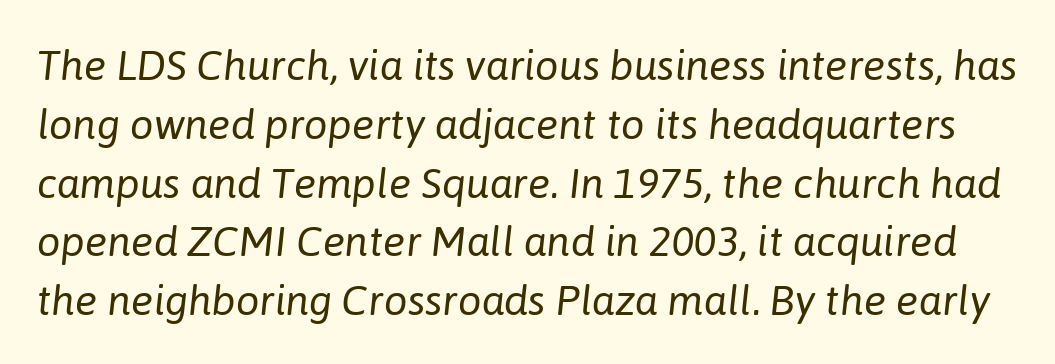
A normal amount of white space separates one row of letters from the next. Posture: slanted. Anything drawn beneath the words? Only blank space. Weight: in the light-to-regular range. The face used here is proportionally spaced, like ordinary book or web type. Is the letter spacing exaggerated? No — it looks like the ordinary default.
